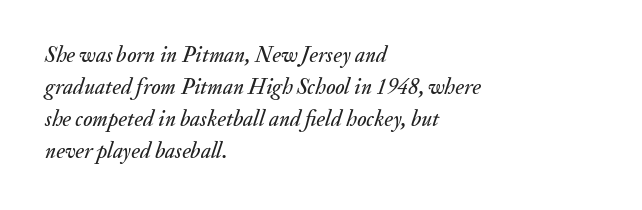
{"italic": "yes", "lean": "right", "slant_degrees": 20, "underline": "no", "align": "left", "line_spacing": "normal", "line_spacing_ratio": 1.46, "letter_spacing": "normal", "letter_spacing_em": 0.0, "glyph_px": 22}
